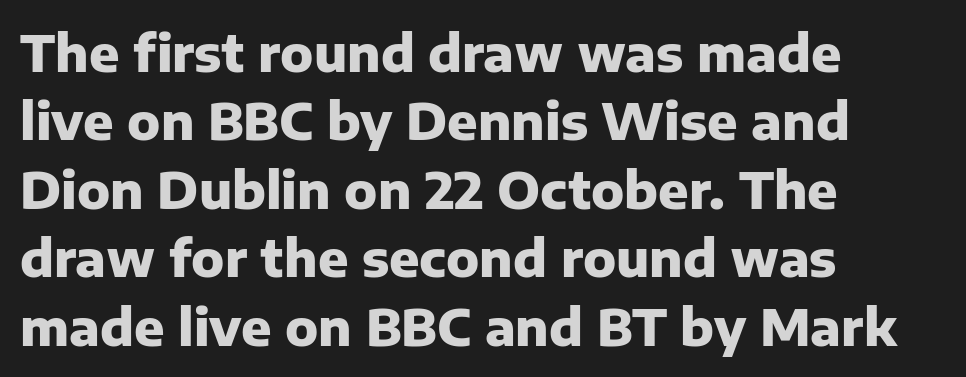
{"serif": "no", "italic": "no", "bold": "yes", "weight": "heavy", "width": "normal", "stroke_contrast": "low", "x_height": "medium", "monospaced": "no", "underline": "no", "align": "left", "line_spacing": "normal", "line_spacing_ratio": 1.37, "letter_spacing": "normal", "letter_spacing_em": 0.0, "glyph_px": 50}
